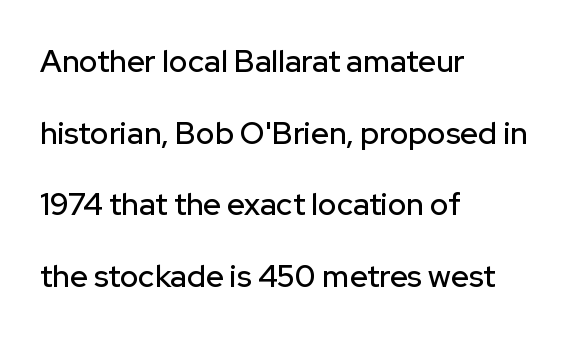
Horizontal bands of white between lines are thick stripes. Words appear dense and cohesive because spacing is normal. Which margin do the lines hug? The left one — the right edge is uneven. Each letter keeps its own natural width here, so spacing adapts to shape. The axis of the letterforms is exactly vertical. A typesetter would label this face a sans.
